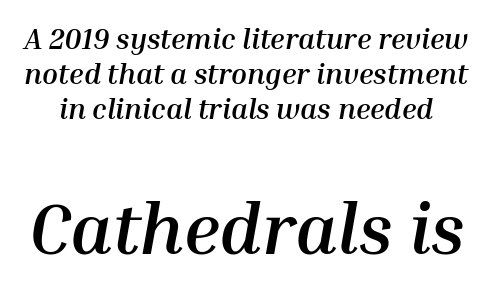
The image shows 72 px semibold type, italic (leaning right); set line spacing 1.21x, normal letter spacing, not underlined; the second (bottom) block is 2.48x larger; medium stroke contrast and a medium x-height.
